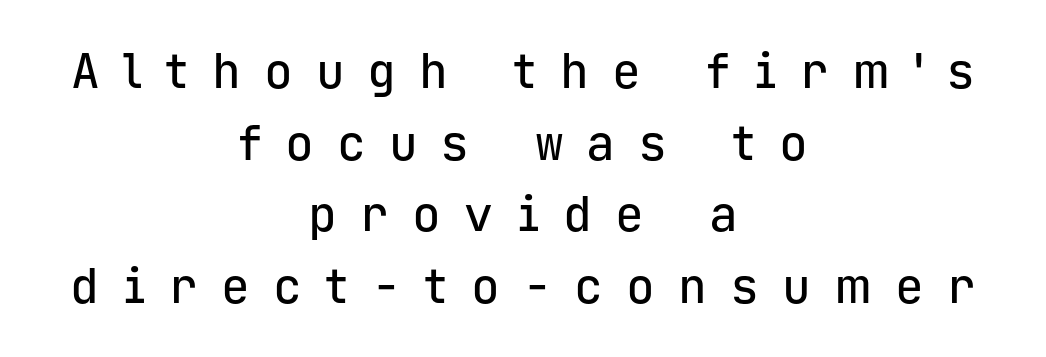
Q: Is the text italic (slanted)? A: No, it is upright.
Q: Is the typeface a serif or a sans-serif typeface? A: Sans-serif.
Q: Is the text underlined? A: No.
Q: How is the paragraph aligned? A: Centered.
Q: Is the spacing between letters normal or unusually wide? A: Unusually wide.
Q: Is the spacing between lines tight, normal or loose? A: Normal.
Q: Width (condensed, normal, or wide)? A: Normal.
Q: Stroke contrast? A: Low.
Q: x-height? A: Medium.
Q: Monospaced? A: Yes.
